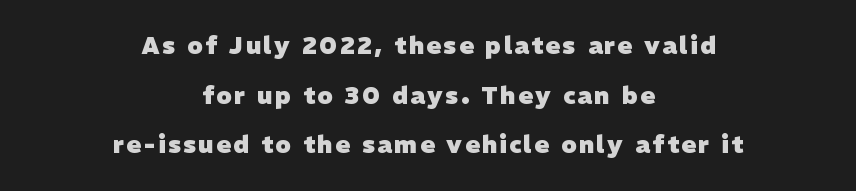
The image shows 24 px bold type; set centered, loose line spacing (2.07x), not underlined.
